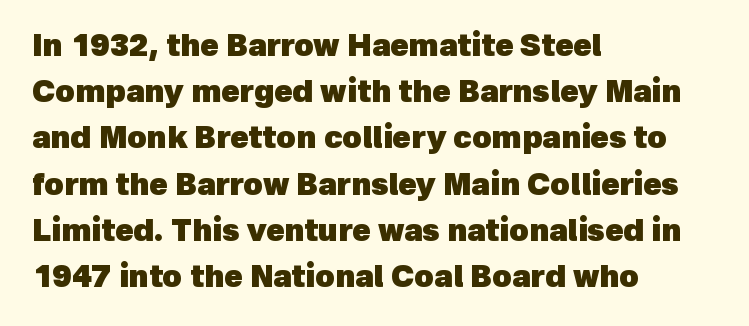
{"serif": "no", "bold": "yes", "weight": "heavy", "width": "normal", "x_height": "medium", "monospaced": "no", "underline": "no", "align": "left", "line_spacing": "normal", "line_spacing_ratio": 1.54, "letter_spacing": "normal", "letter_spacing_em": 0.0, "glyph_px": 30}
